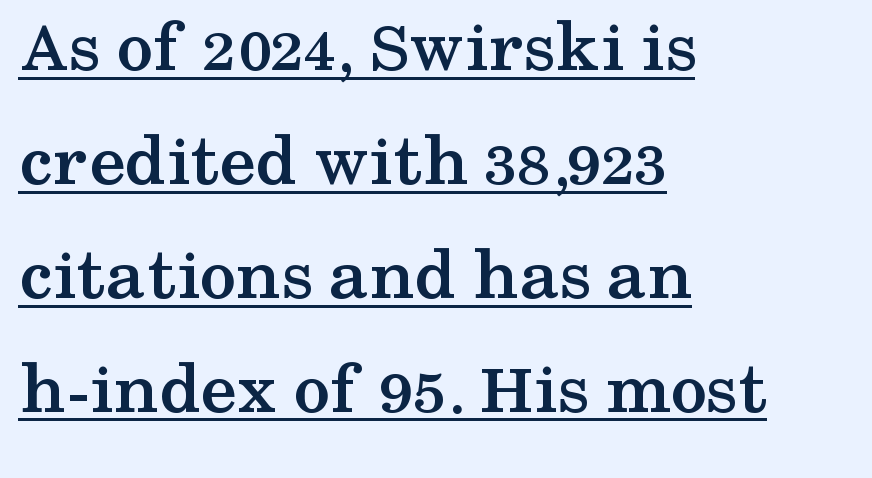
Q: Is the text bold? A: Yes.
Q: Is the text italic (slanted)? A: No, it is upright.
Q: Is the typeface a serif or a sans-serif typeface? A: Serif.
Q: Is the text underlined? A: Yes.
Q: How is the paragraph aligned? A: Left-aligned.
Q: Is the spacing between letters normal or unusually wide? A: Normal.
Q: Is the spacing between lines tight, normal or loose? A: Normal.
Q: Width (condensed, normal, or wide)? A: Wide.
Q: Stroke contrast? A: Medium.
Q: x-height? A: Medium.
Q: Monospaced? A: No.
